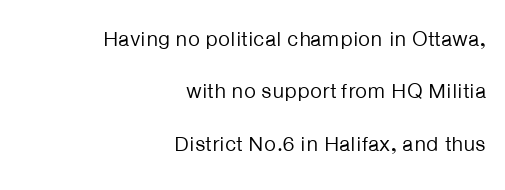
Q: Is the text bold? A: No.
Q: Is the text italic (slanted)? A: No, it is upright.
Q: Is the text underlined? A: No.
Q: How is the paragraph aligned? A: Right-aligned.
Q: Is the spacing between letters normal or unusually wide? A: Normal.
Q: Is the spacing between lines tight, normal or loose? A: Loose.
